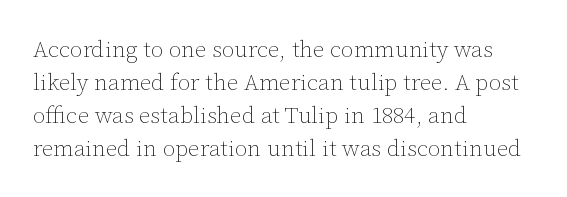
{"italic": "no", "bold": "no", "underline": "no", "align": "left", "line_spacing": "normal", "line_spacing_ratio": 1.43, "letter_spacing": "normal", "letter_spacing_em": 0.0, "glyph_px": 23}
